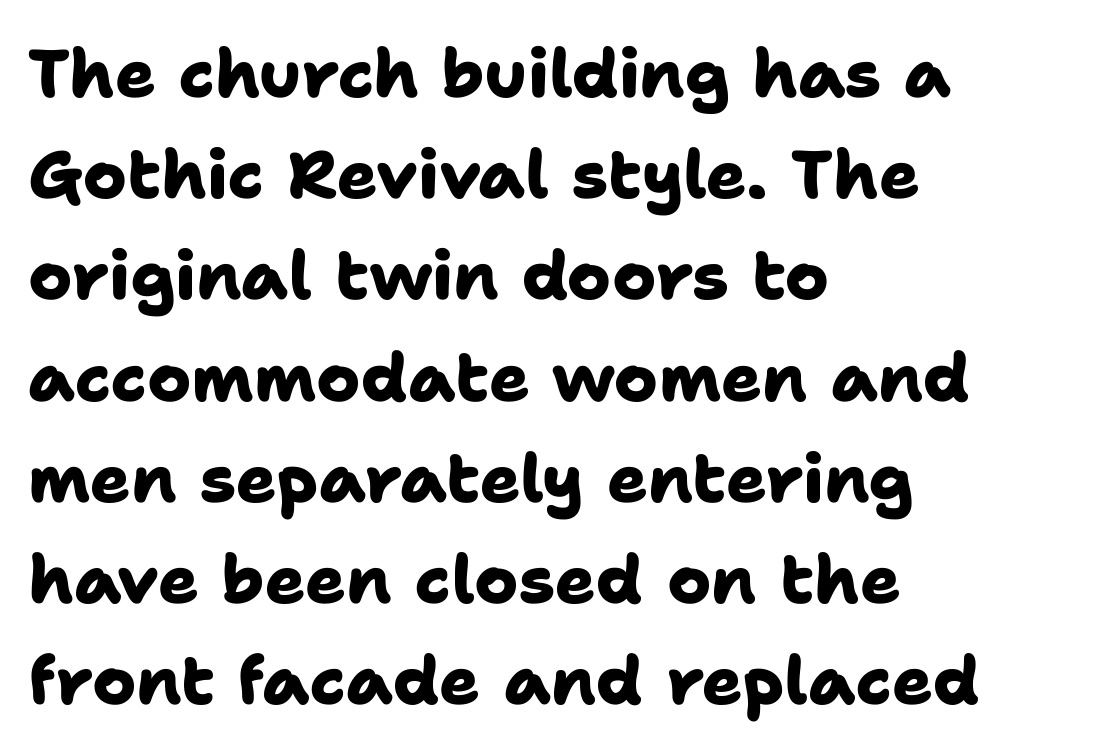
The image shows 67 px heavy sans-serif type; set left-aligned, normal line spacing (1.51x), normal letter spacing, not underlined; low stroke contrast and a medium x-height.
